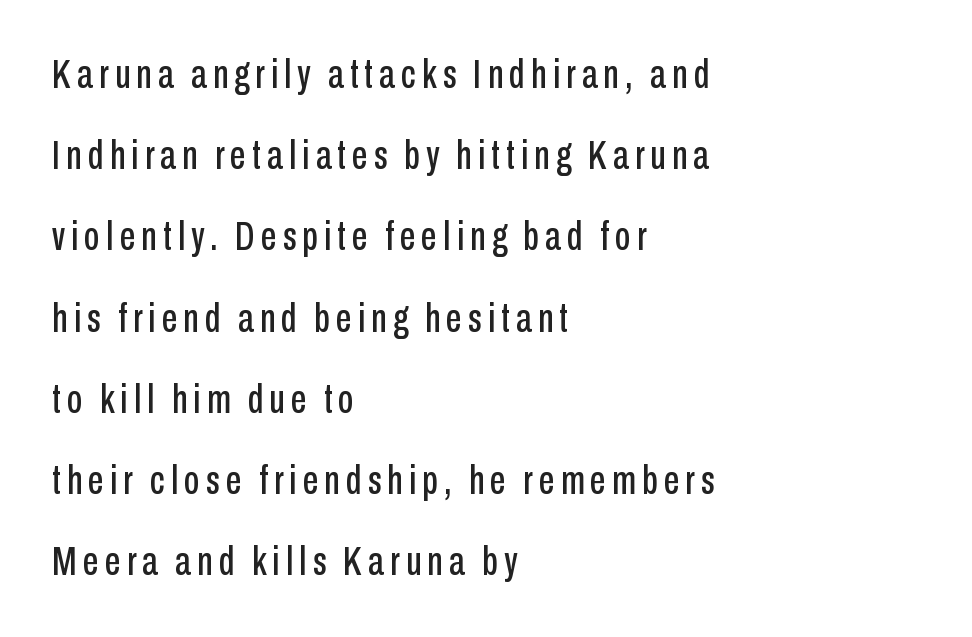
Tall strokes in this sample are plumb rather than angled. The rag falls on the right side of this text block. The gap between lines stays unmarked. Letterform terminals end flat and unadorned throughout the passage. The rendering uses natural spacing where letterforms have individual widths.
